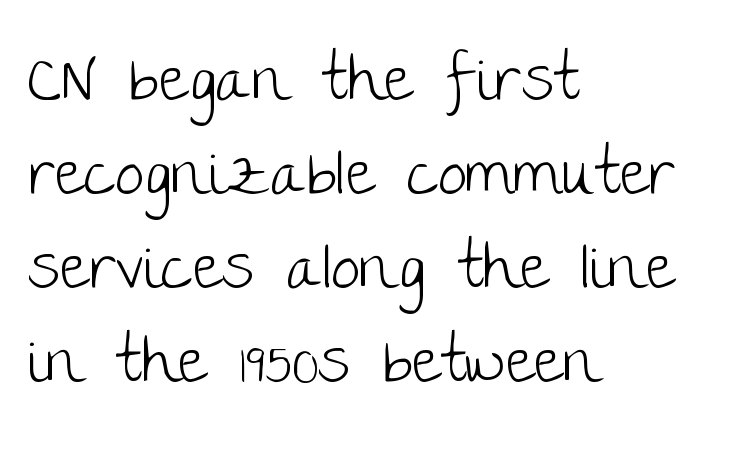
{"serif": "no", "italic": "no", "bold": "no", "weight": "light", "width": "normal", "stroke_contrast": "low", "x_height": "large", "monospaced": "no", "underline": "no", "align": "left", "line_spacing": "normal", "line_spacing_ratio": 1.47, "letter_spacing": "normal", "letter_spacing_em": 0.0, "glyph_px": 64}
